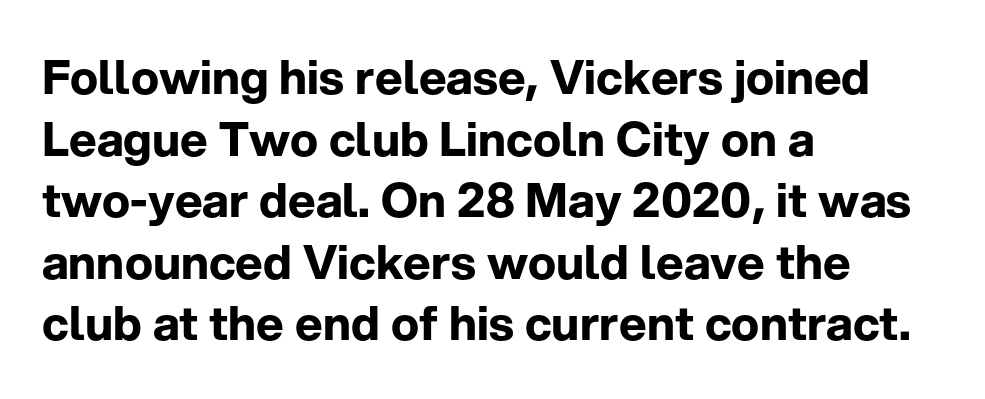
{"serif": "no", "italic": "no", "bold": "yes", "weight": "bold", "width": "normal", "stroke_contrast": "low", "x_height": "medium", "monospaced": "no", "underline": "no", "align": "left", "line_spacing": "normal", "line_spacing_ratio": 1.31, "letter_spacing": "normal", "letter_spacing_em": 0.0, "glyph_px": 47}
